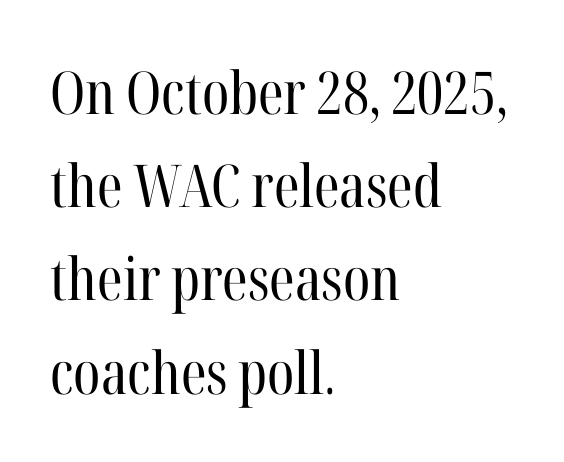
Q: Is the text bold? A: No.
Q: Is the text italic (slanted)? A: No, it is upright.
Q: Is the typeface a serif or a sans-serif typeface? A: Serif.
Q: Is the text underlined? A: No.
Q: How is the paragraph aligned? A: Left-aligned.
Q: Is the spacing between letters normal or unusually wide? A: Normal.
Q: Is the spacing between lines tight, normal or loose? A: Normal.
Q: Width (condensed, normal, or wide)? A: Condensed.
Q: Stroke contrast? A: High.
Q: x-height? A: Medium.
Q: Monospaced? A: No.
